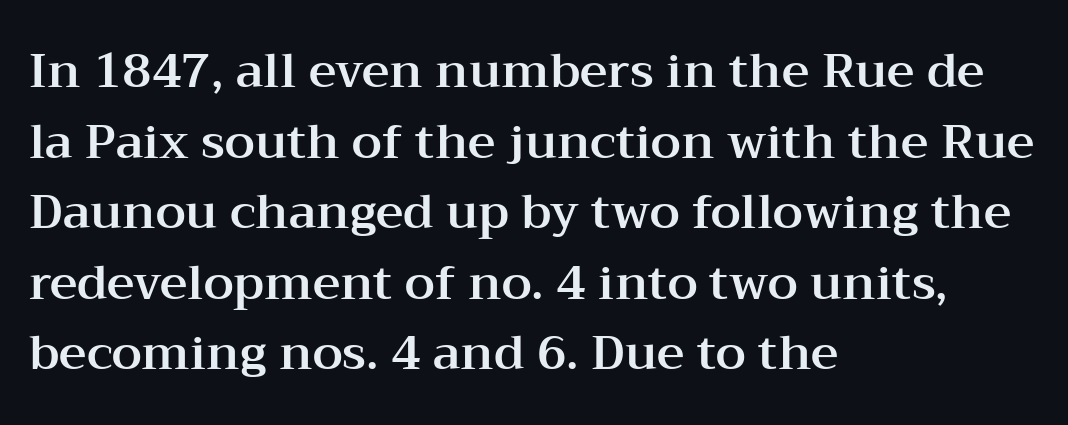
Q: Is the text italic (slanted)? A: No, it is upright.
Q: Is the typeface a serif or a sans-serif typeface? A: Serif.
Q: Is the text underlined? A: No.
Q: How is the paragraph aligned? A: Left-aligned.
Q: Is the spacing between letters normal or unusually wide? A: Normal.
Q: Is the spacing between lines tight, normal or loose? A: Normal.
Q: Width (condensed, normal, or wide)? A: Wide.
Q: Stroke contrast? A: Medium.
Q: x-height? A: Medium.
Q: Monospaced? A: No.
